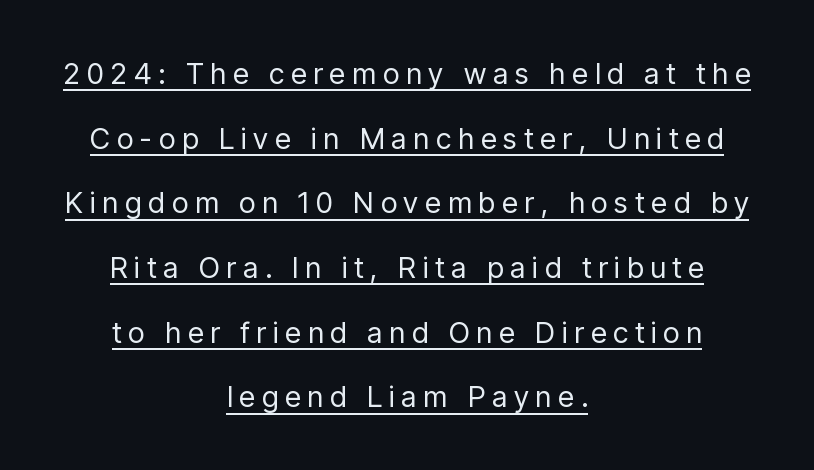
{"serif": "no", "italic": "no", "bold": "no", "weight": "regular", "width": "condensed", "stroke_contrast": "low", "x_height": "medium", "monospaced": "no", "underline": "yes", "align": "center", "line_spacing": "loose", "line_spacing_ratio": 2.23, "letter_spacing": "wide", "letter_spacing_em": 0.24, "glyph_px": 29}
